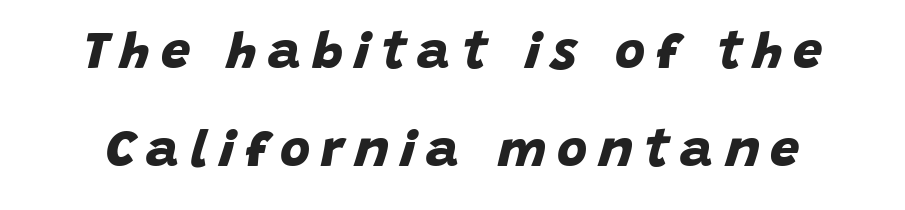
The type family on display is of the sans-serif kind. Note the varied advance widths — an 'i' is clearly narrower than an 'm'. The words here are not underlined. Students, this is bold: see how much ink each stroke carries.
